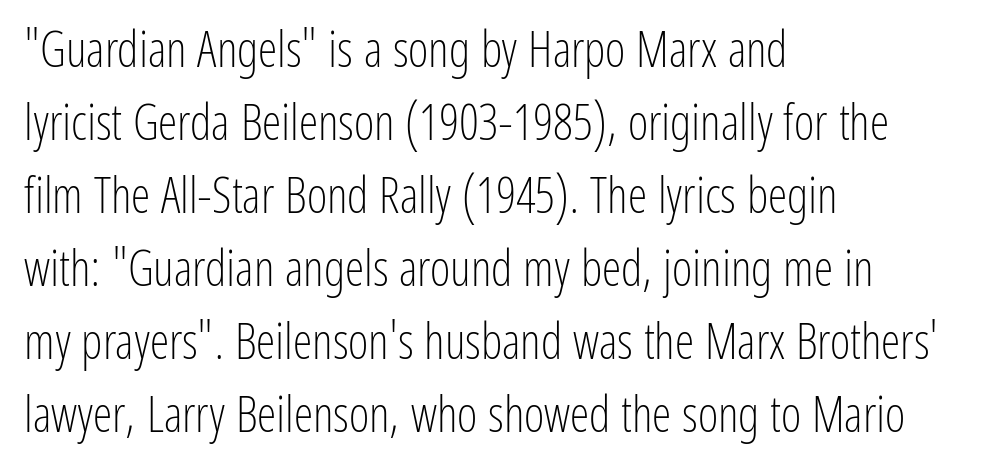
The image shows 49 px light, condensed sans-serif type, upright; set left-aligned, normal line spacing (1.49x), normal letter spacing, not underlined; low stroke contrast and a medium x-height.
